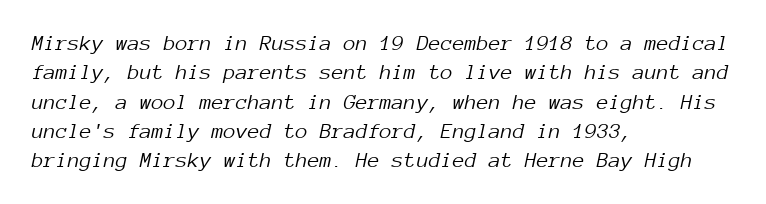
In terms of letterspacing, this is plain default setting. Leading matches the norm, producing a regular column. The words here are not underlined. When letters slant like this, we call the style italic.
